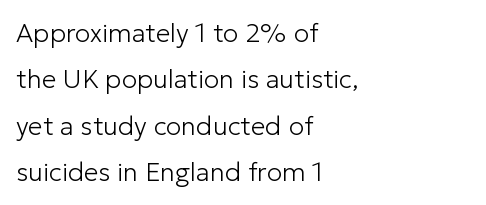
The lines are quadded left. This is not heavy type; no bold has been used. Letter spacing: default. The words here are not underlined. Does the lettering tilt? It doesn't — this is upright.
